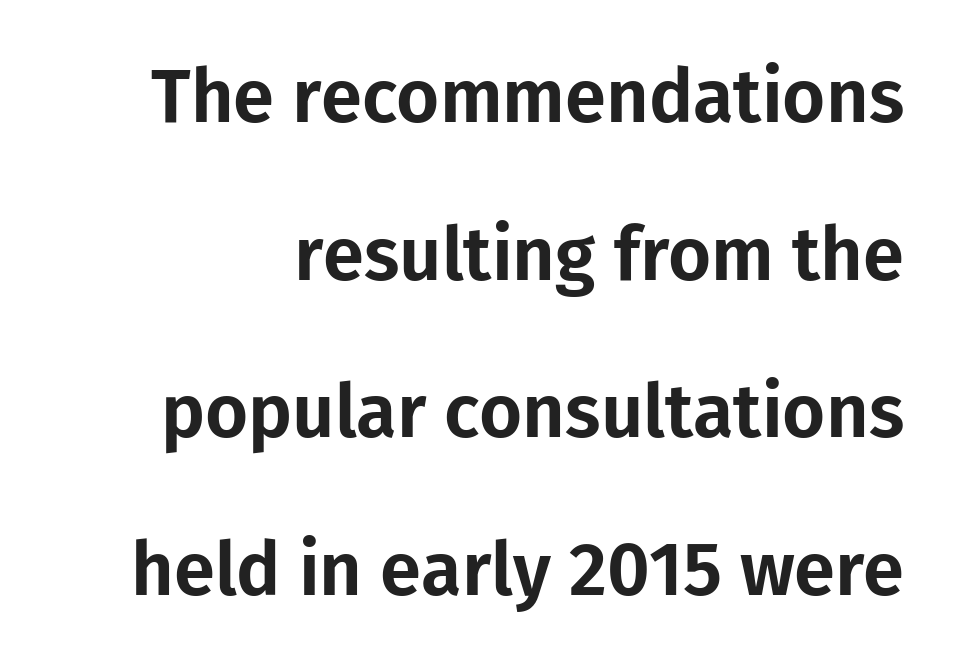
A typesetter would call this zero additional tracking. Rows of type keep a wide berth in the vertical direction. Designer's note — italics off, roman on. These lines are rendered in a variable-pitch font. In terms of letterform style, serifs are entirely absent.
